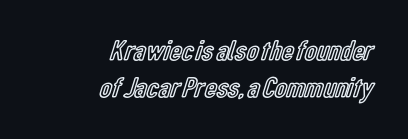
The image shows 29 px condensed type; set right-aligned, normal line spacing (1.27x), normal letter spacing, not underlined; a medium x-height.
